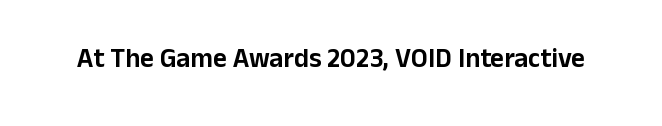
The image shows 27 px text type, upright; set normal letter spacing, not underlined.
